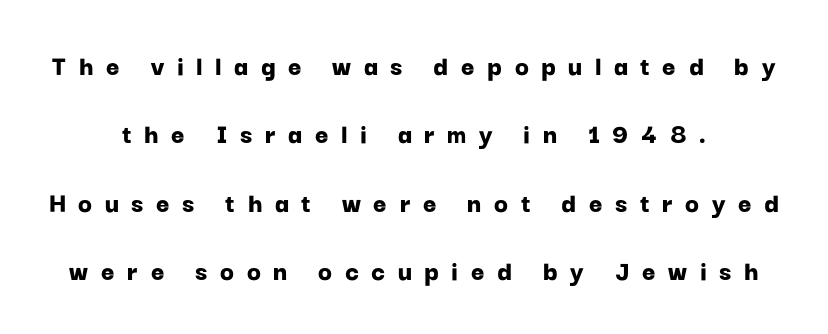
Honestly, the rows look like they've been pulled way apart. There is plenty of visible air inserted between adjacent glyphs. The words here are not underlined. The rendering uses a bold face; every stroke is thick and dark. Varying glyph widths throughout — classic text-font behaviour.
